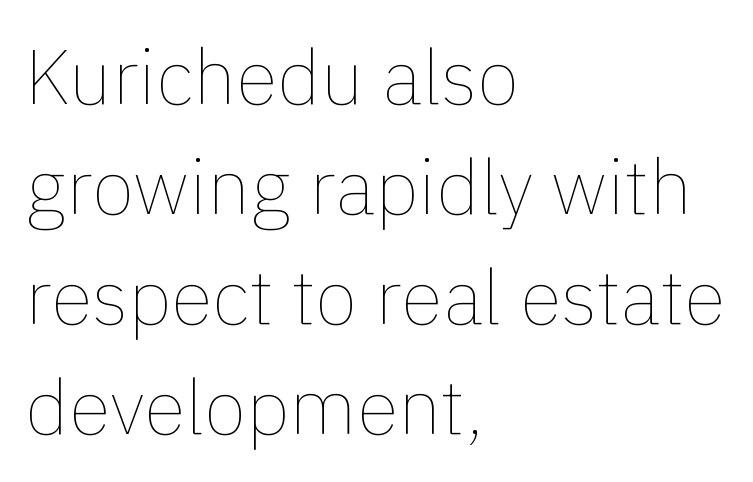
The image shows 77 px thin type, upright; set left-aligned, normal line spacing (1.43x), normal letter spacing, not underlined; a medium x-height.
